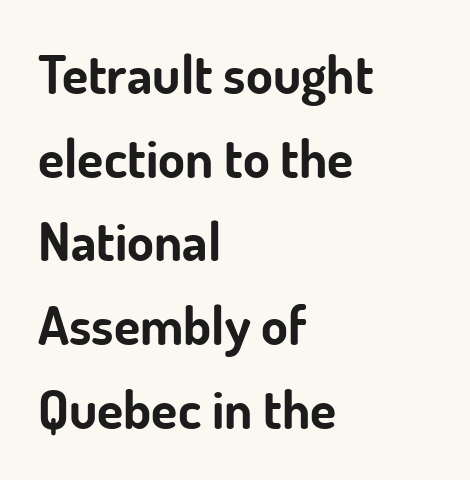
{"serif": "no", "italic": "no", "bold": "yes", "weight": "bold", "width": "normal", "stroke_contrast": "low", "x_height": "small", "monospaced": "no", "underline": "no", "align": "left", "line_spacing": "normal", "line_spacing_ratio": 1.55, "letter_spacing": "normal", "letter_spacing_em": 0.0, "glyph_px": 54}
